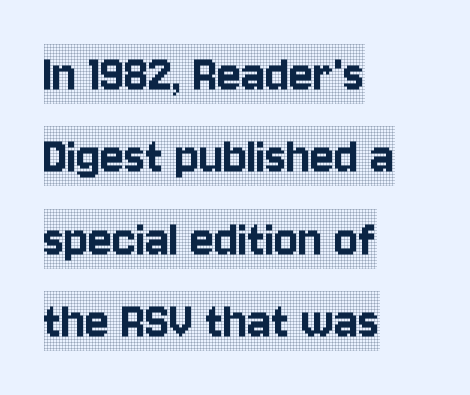
{"serif": "yes", "italic": "no", "width": "condensed", "x_height": "large", "monospaced": "no", "underline": "no", "align": "left", "line_spacing": "normal", "line_spacing_ratio": 1.47, "letter_spacing": "normal", "letter_spacing_em": 0.0, "glyph_px": 56}
